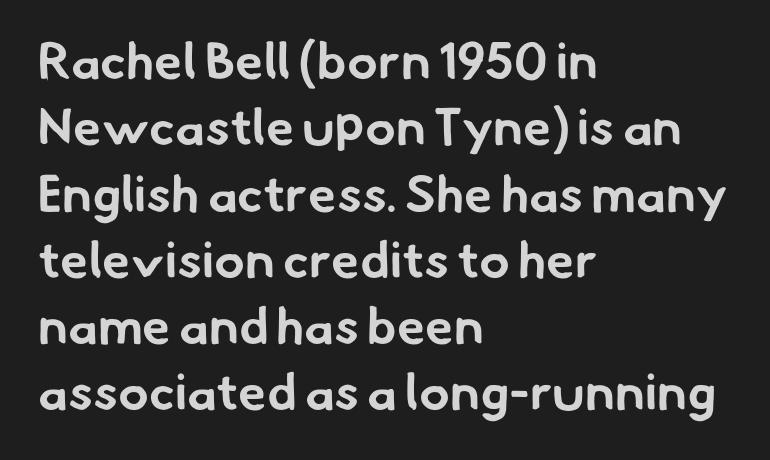
{"serif": "no", "bold": "yes", "weight": "bold", "width": "normal", "stroke_contrast": "low", "x_height": "small", "monospaced": "no", "underline": "no", "align": "left", "line_spacing": "normal", "line_spacing_ratio": 1.3, "letter_spacing": "normal", "letter_spacing_em": 0.0, "glyph_px": 51}
